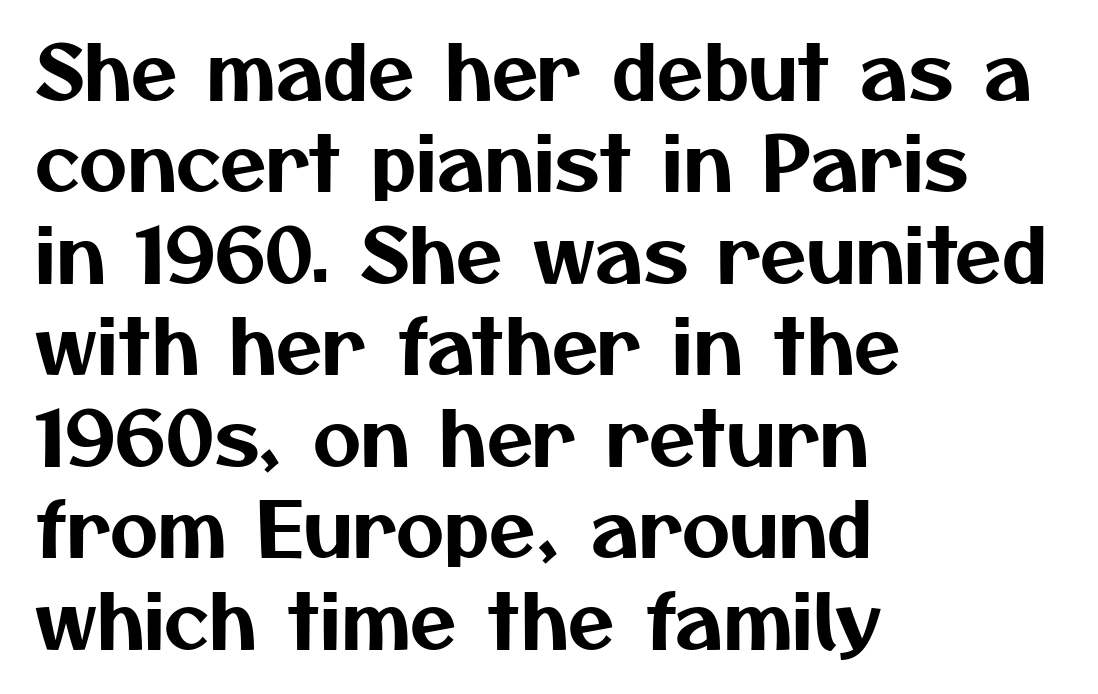
The image shows 75 px sans-serif type; set left-aligned, line spacing 1.22x, normal letter spacing, not underlined; medium stroke contrast and a medium x-height.
